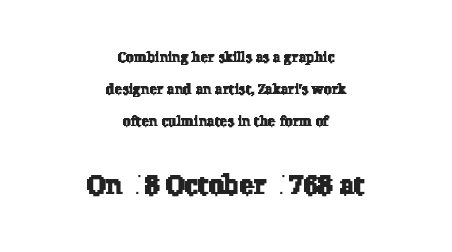
The image shows 27 px text type; set centered, loose line spacing (2.3x), normal letter spacing, not underlined; the second (bottom) block is 1.93x larger.
